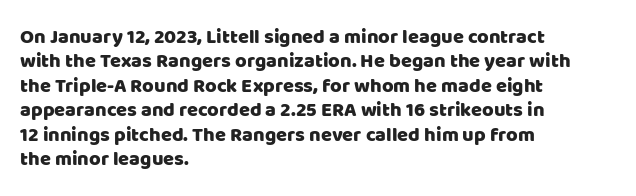
Look at the tracking — it's just the regular setting, nothing added. Horizontal alignment here is leftward, the default for most running prose. Clear beneath every line of the passage. Unlike italic type, these characters show no tilt at all.
